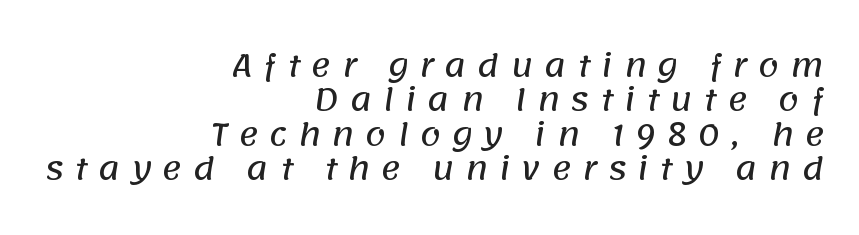
Caption: expanded tracking, letters set apart. Rule under the text: the space is simply empty. Examine the stroke ends and you'll find no serifs. Varying glyph widths throughout — classic text-font behaviour. How would I describe the line gaps? Narrow and economical.
